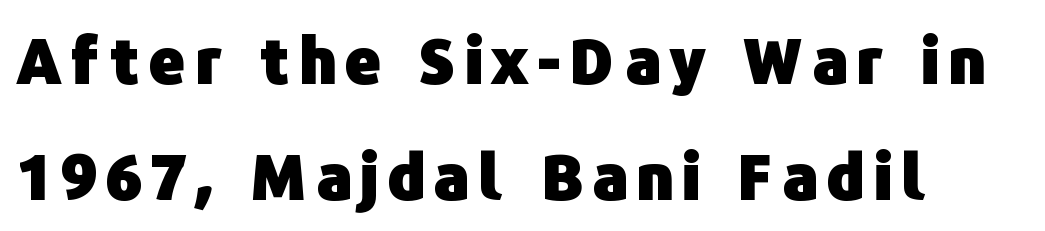
Short and long lines alike share a common starting point at left. Here the designer chose a conventional face with non-uniform glyph widths. These lines were composed using upright roman letters. Stroke terminals: plain, sans-serif. Caption: bold face, heavy strokes. Just letters on the line, the space beneath them empty.
